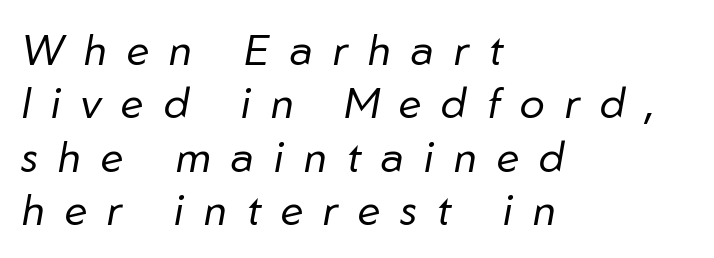
The passage shown has open, widely tracked lettering throughout. The space directly below the letters is spotless. Caption: multi-line text, flush left, ragged right. Here the designer chose a conventional face with non-uniform glyph widths. A quiet, ordinary-to-light weight characterises the typeface. If you measured baseline to baseline, you'd find a middling distance.
